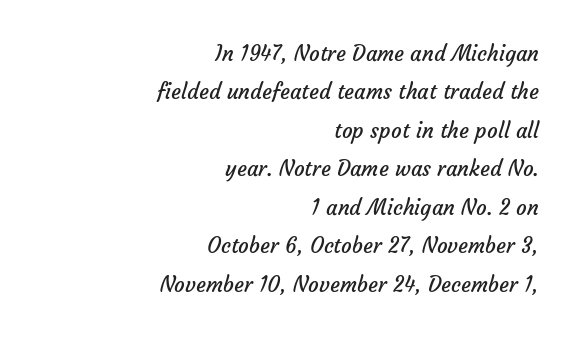
{"bold": "no", "underline": "no", "align": "right", "line_spacing_ratio": 1.83, "letter_spacing": "normal", "letter_spacing_em": 0.0, "glyph_px": 21}
